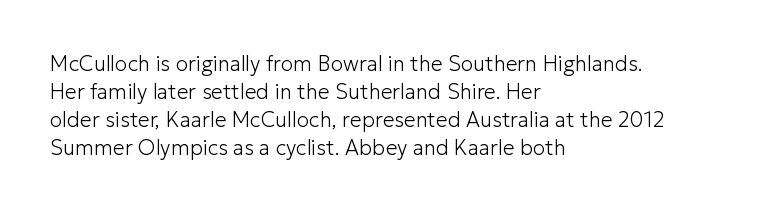
Visually the block forms a straight wall on the left and a jagged coastline on the right. Style check: upright. Bold? No — there's no thickening of the strokes. Notice how descenders clear the ascenders below comfortably — that's standard leading. Each word holds together tightly as a unit, with standard inter-letter gaps.
